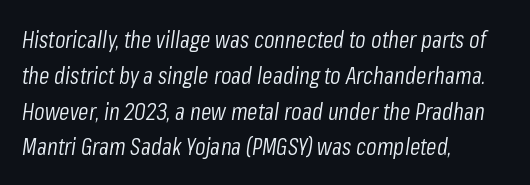
{"italic": "yes", "lean": "right", "slant_degrees": 8, "bold": "no", "underline": "no", "align": "left", "line_spacing": "normal", "line_spacing_ratio": 1.49, "letter_spacing": "normal", "letter_spacing_em": 0.0, "glyph_px": 24}
